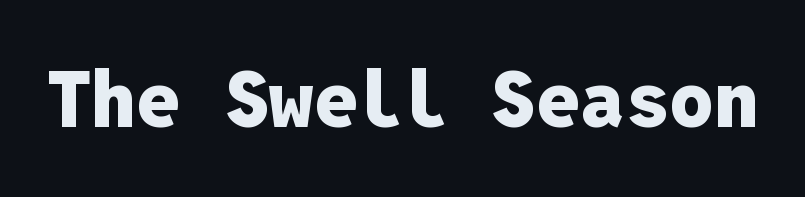
Q: Is the text bold? A: Yes.
Q: Is the text italic (slanted)? A: No, it is upright.
Q: Is the typeface a serif or a sans-serif typeface? A: Sans-serif.
Q: Is the text underlined? A: No.
Q: Is the spacing between letters normal or unusually wide? A: Normal.
Q: Width (condensed, normal, or wide)? A: Normal.
Q: Stroke contrast? A: Low.
Q: x-height? A: Medium.
Q: Monospaced? A: Yes.
